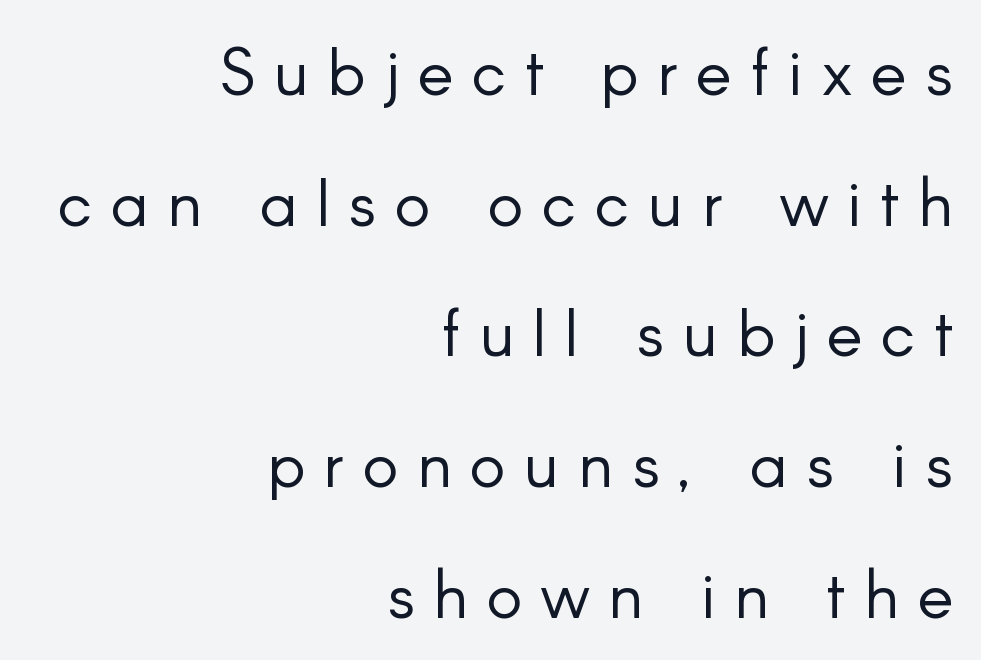
{"serif": "no", "italic": "no", "bold": "no", "weight": "light", "width": "normal", "stroke_contrast": "low", "x_height": "small", "monospaced": "no", "underline": "no", "align": "right", "line_spacing": "loose", "line_spacing_ratio": 1.95, "letter_spacing": "wide", "letter_spacing_em": 0.28, "glyph_px": 67}
